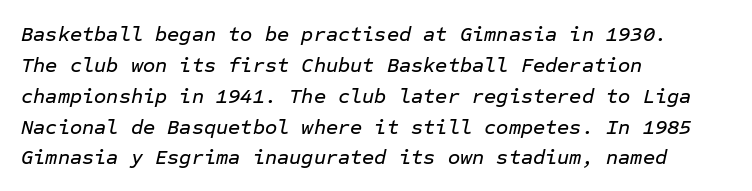
Q: Is the text italic (slanted)? A: Yes, it leans right by about 12 degrees.
Q: Is the text underlined? A: No.
Q: How is the paragraph aligned? A: Left-aligned.
Q: Is the spacing between letters normal or unusually wide? A: Normal.
Q: Is the spacing between lines tight, normal or loose? A: Normal.
